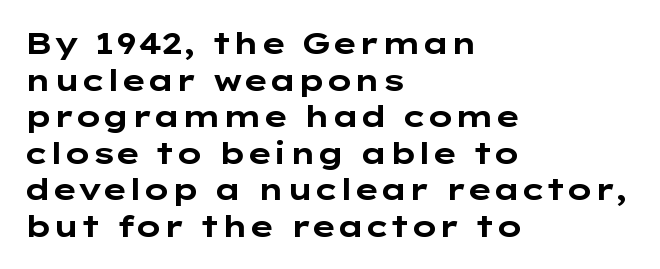
The letters are bold, with thick, heavy strokes. Serif or sans? Sans — the stroke terminals are bare. These lines are rendered in a variable-pitch font. Decoration check: the copy has no underline.
